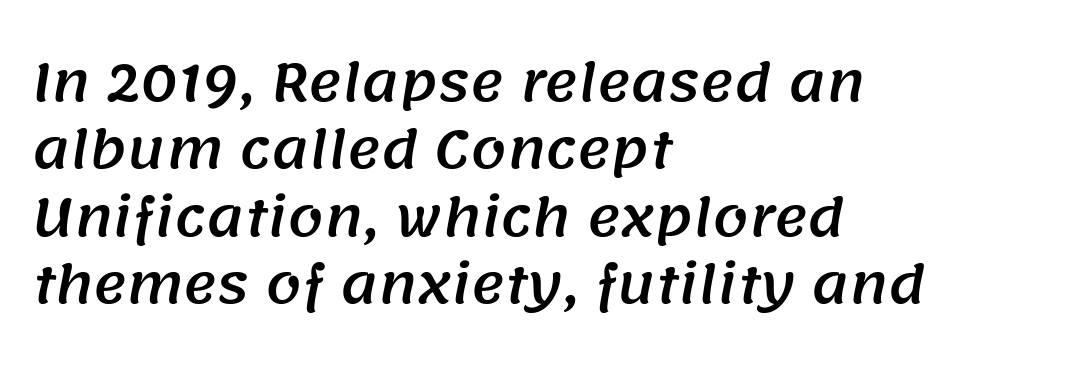
The image shows 51 px sans-serif type; set left-aligned, normal line spacing (1.32x), normal letter spacing, not underlined; medium stroke contrast and a large x-height.
